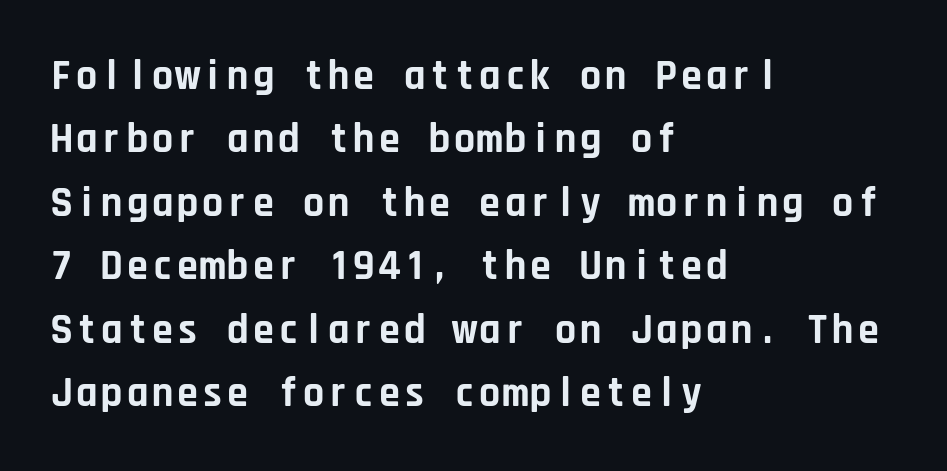
The image shows 42 px bold sans-serif type, upright, monospaced; set left-aligned, normal line spacing (1.51x), normal letter spacing, not underlined; low stroke contrast and a large x-height.
